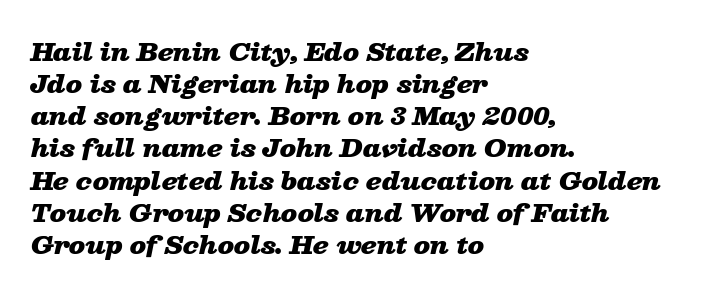
Q: Is the text bold? A: Yes.
Q: Is the text italic (slanted)? A: Yes, it leans right by about 13 degrees.
Q: Is the text underlined? A: No.
Q: How is the paragraph aligned? A: Left-aligned.
Q: Is the spacing between letters normal or unusually wide? A: Normal.
Q: Is the spacing between lines tight, normal or loose? A: Normal.
